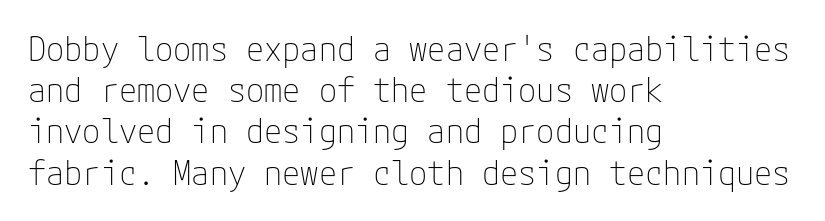
Posture: upright roman. What's the leading like? Ordinary, nothing unusual. What kind of face is this? One without serifs — a sans. Notice how the passage keeps a crisp vertical edge on the left only.
